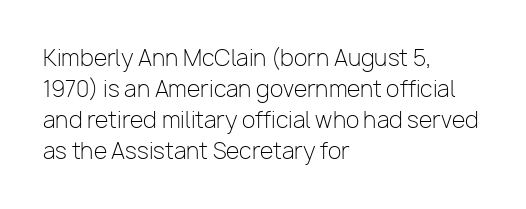
The image shows 22 px text type, upright; set left-aligned, normal line spacing (1.41x), normal letter spacing, not underlined.
